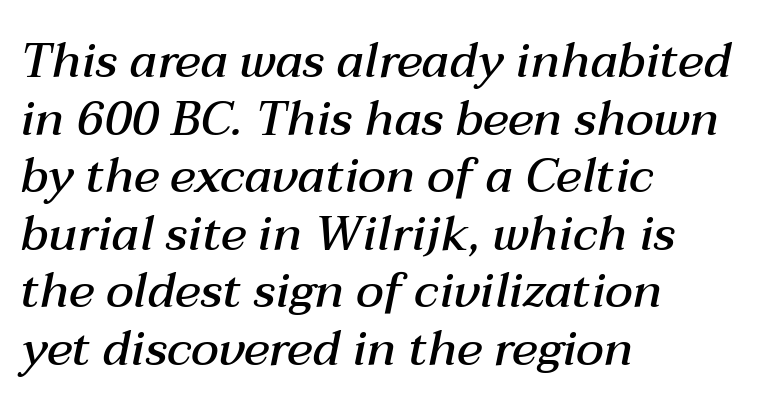
{"italic": "yes", "lean": "right", "slant_degrees": 12, "bold": "semi", "weight": "semibold", "width": "normal", "stroke_contrast": "medium", "x_height": "medium", "monospaced": "no", "underline": "no", "align": "left", "line_spacing_ratio": 1.2, "letter_spacing": "normal", "letter_spacing_em": 0.0, "glyph_px": 48}
